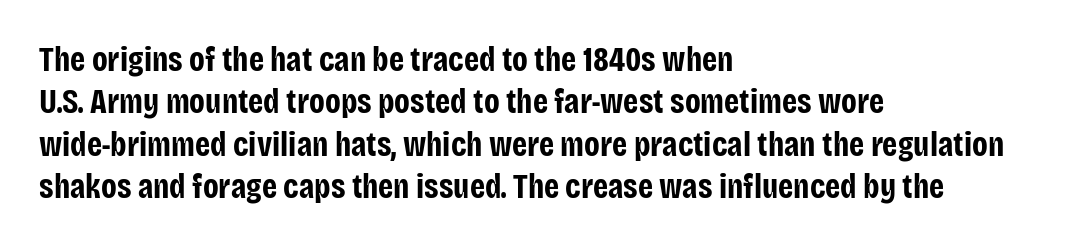
The image shows 34 px bold, condensed sans-serif type, upright; set left-aligned, normal line spacing (1.25x), normal letter spacing, not underlined; low stroke contrast and a large x-height.
